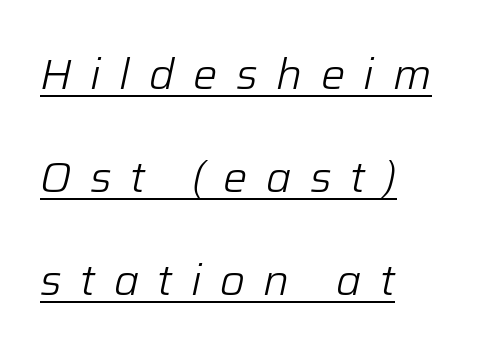
The image shows 43 px light type, italic (leaning right); set left-aligned, loose line spacing (2.39x), unusually wide letter spacing (+0.43 em), underlined; low stroke contrast and a medium x-height.
